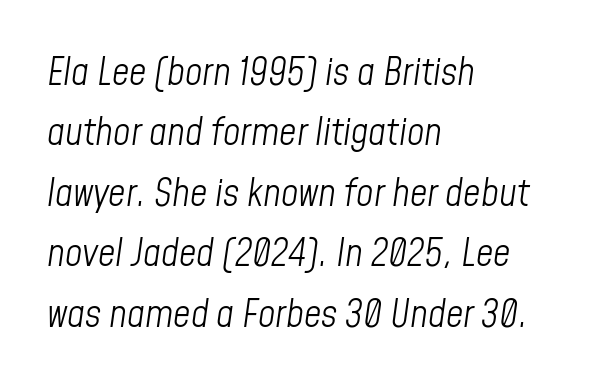
{"italic": "yes", "lean": "right", "slant_degrees": 8, "bold": "no", "weight": "light", "width": "condensed", "stroke_contrast": "low", "x_height": "medium", "monospaced": "no", "underline": "no", "align": "left", "line_spacing": "normal", "line_spacing_ratio": 1.59, "letter_spacing": "normal", "letter_spacing_em": 0.0, "glyph_px": 38}
